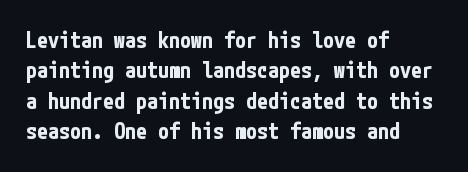
Q: Is the text bold? A: Yes.
Q: Is the text italic (slanted)? A: No, it is upright.
Q: Is the text underlined? A: No.
Q: How is the paragraph aligned? A: Left-aligned.
Q: Is the spacing between letters normal or unusually wide? A: Normal.
Q: Is the spacing between lines tight, normal or loose? A: Normal.
